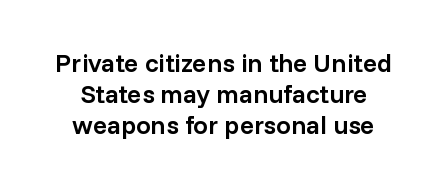
Students, note that the glyphs here touch the page at normal intervals. Posture: vertical. Underlining? Definitely not there. What weight is shown? A semibold, between regular and bold.
